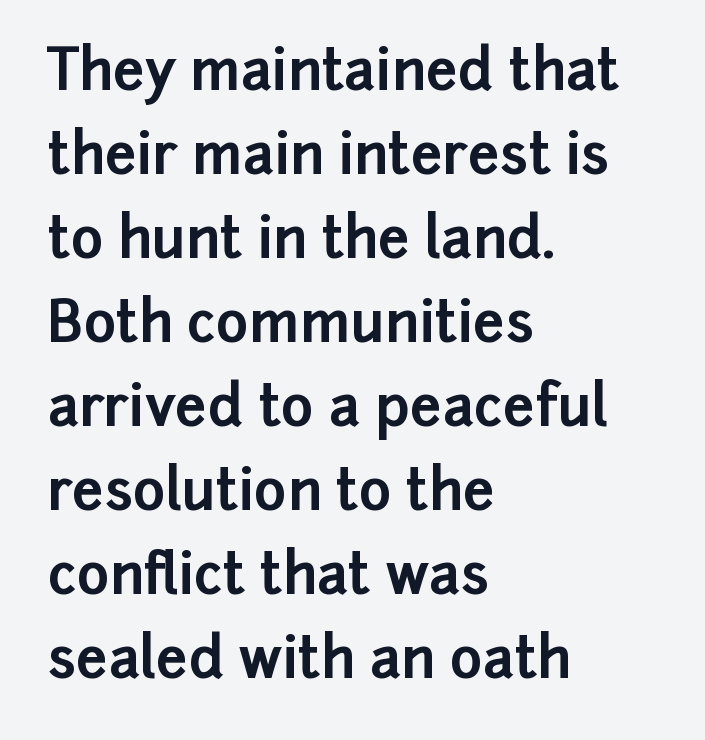
{"serif": "no", "italic": "no", "bold": "yes", "weight": "bold", "width": "normal", "stroke_contrast": "low", "x_height": "medium", "monospaced": "no", "underline": "no", "align": "left", "line_spacing": "normal", "line_spacing_ratio": 1.5, "letter_spacing": "normal", "letter_spacing_em": 0.0, "glyph_px": 56}
